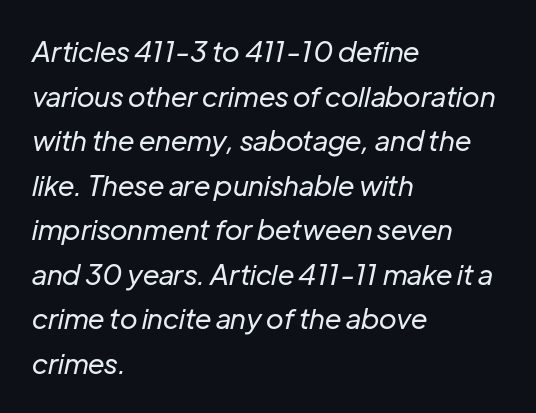
Check under the words: just untouched page. The ragged edge is on the right, which tells us the setting is flush left. Think of a printed novel: that variable character pitch is what you see here. An italicized treatment has been applied to the whole sample. The vertical gap from one line to the next is medium.
